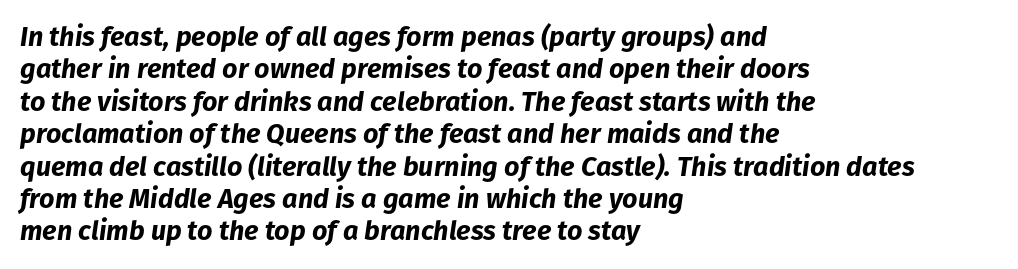
Bare-footed words on every line. Look at the tracking — it's just the regular setting, nothing added. Is the type slanted? Yes — the strokes lean at a clear angle. Each line starts at the same left margin while the right side varies.
